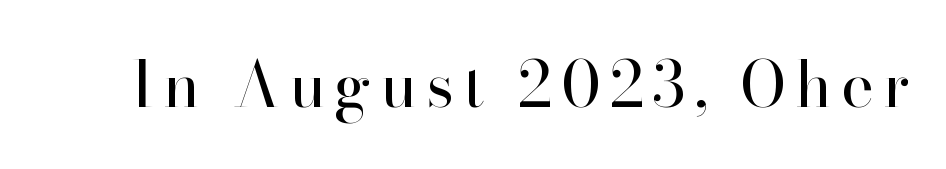
The rendering uses natural spacing where letterforms have individual widths. The designer went with a serif here, giving each stem small feet. The font's upright variant was chosen for this text. Is this a heavy cut? Hardly; it is regular or lighter. The passage shown is not underscored anywhere.
